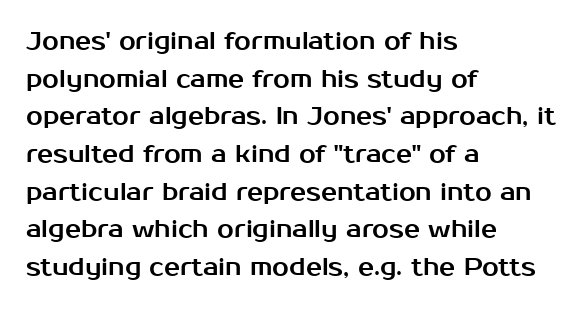
{"italic": "no", "underline": "no", "align": "left", "line_spacing": "normal", "line_spacing_ratio": 1.57, "letter_spacing": "normal", "letter_spacing_em": 0.0, "glyph_px": 24}
